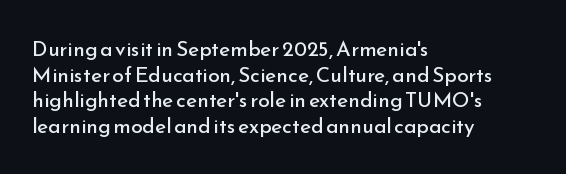
Does extra space separate the letters? No, they use regular spacing. The passage is arranged the way most books set body copy — flush left. The area under the type is left untouched. The face looks like a standard text weight, possibly lighter. Notice how the stems are strictly vertical — no italics here.
